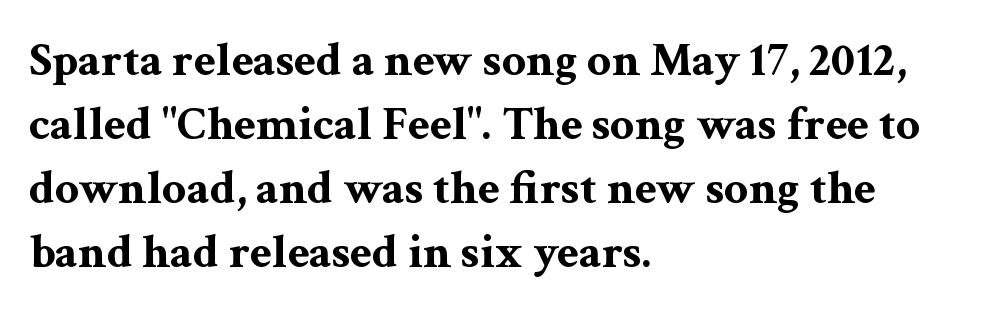
Q: Is the text bold? A: Yes.
Q: Is the text italic (slanted)? A: No, it is upright.
Q: Is the typeface a serif or a sans-serif typeface? A: Serif.
Q: Is the text underlined? A: No.
Q: How is the paragraph aligned? A: Left-aligned.
Q: Is the spacing between letters normal or unusually wide? A: Normal.
Q: Is the spacing between lines tight, normal or loose? A: Normal.
Q: Width (condensed, normal, or wide)? A: Wide.
Q: Stroke contrast? A: Medium.
Q: x-height? A: Medium.
Q: Monospaced? A: No.
